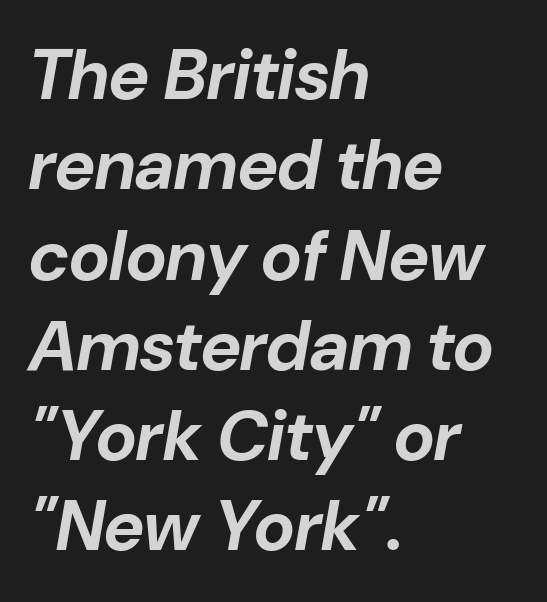
A clean baseline with only descenders dipping below it. Students, observe: this is what conventionally led text looks like. Observe the ordinary spacing: letters are neighbours, not strangers. Observe the lean: these are italic letterforms. Typographic density is high because the face is bold.
